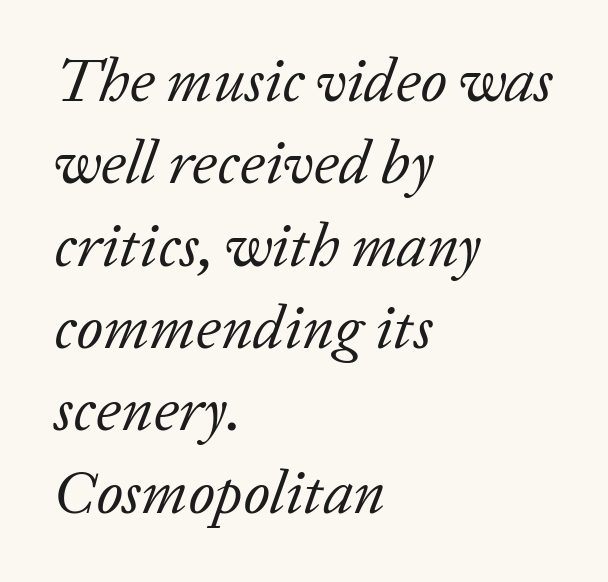
Q: Is the text bold? A: No.
Q: Is the text italic (slanted)? A: Yes, it leans right by about 20 degrees.
Q: Is the typeface a serif or a sans-serif typeface? A: Serif.
Q: Is the text underlined? A: No.
Q: How is the paragraph aligned? A: Left-aligned.
Q: Is the spacing between letters normal or unusually wide? A: Normal.
Q: Is the spacing between lines tight, normal or loose? A: Normal.
Q: Width (condensed, normal, or wide)? A: Normal.
Q: Stroke contrast? A: Low.
Q: x-height? A: Medium.
Q: Monospaced? A: No.
